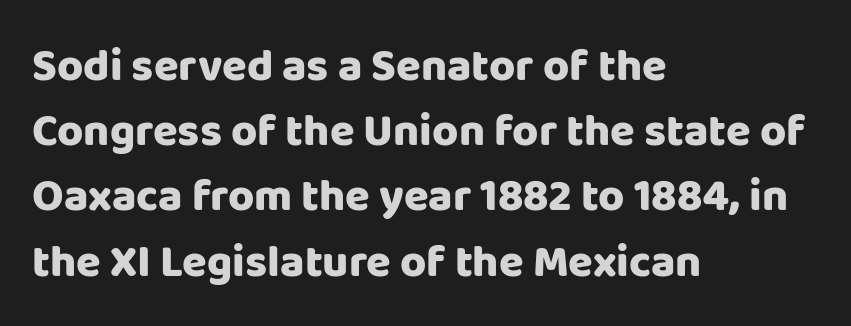
The image shows 45 px heavy sans-serif type, upright; set left-aligned, normal line spacing (1.45x), normal letter spacing, not underlined; low stroke contrast and a large x-height.
